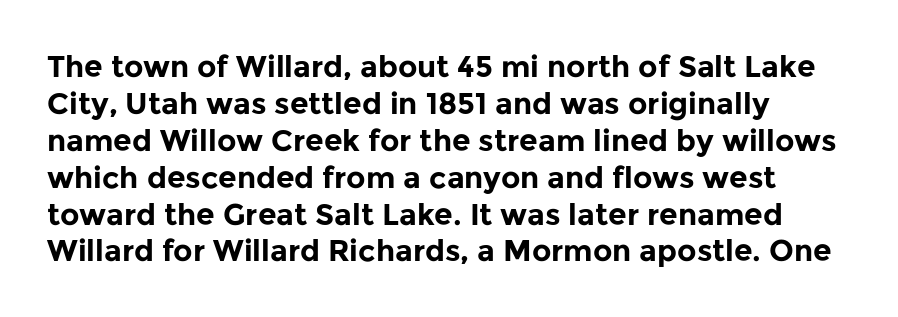
Q: Is the text bold? A: Yes.
Q: Is the text italic (slanted)? A: No, it is upright.
Q: Is the typeface a serif or a sans-serif typeface? A: Sans-serif.
Q: Is the text underlined? A: No.
Q: How is the paragraph aligned? A: Left-aligned.
Q: Is the spacing between letters normal or unusually wide? A: Normal.
Q: Width (condensed, normal, or wide)? A: Normal.
Q: Stroke contrast? A: Low.
Q: x-height? A: Medium.
Q: Monospaced? A: No.
